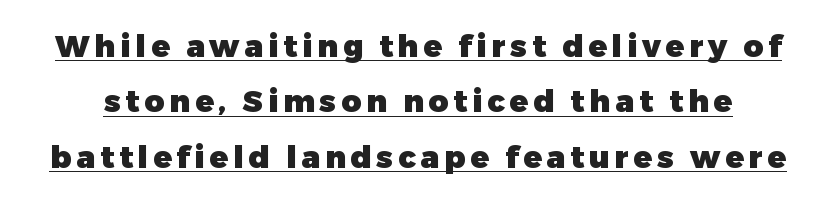
The image shows 31 px heavy sans-serif type, upright; set line spacing 1.79x, underlined; low stroke contrast and a medium x-height.
